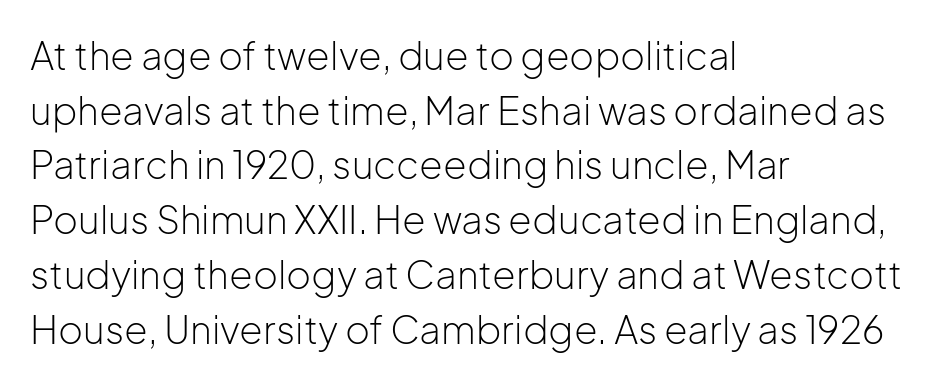
{"serif": "no", "italic": "no", "bold": "no", "weight": "light", "width": "normal", "stroke_contrast": "low", "x_height": "medium", "monospaced": "no", "underline": "no", "align": "left", "line_spacing": "normal", "line_spacing_ratio": 1.44, "letter_spacing": "normal", "letter_spacing_em": 0.0, "glyph_px": 38}
